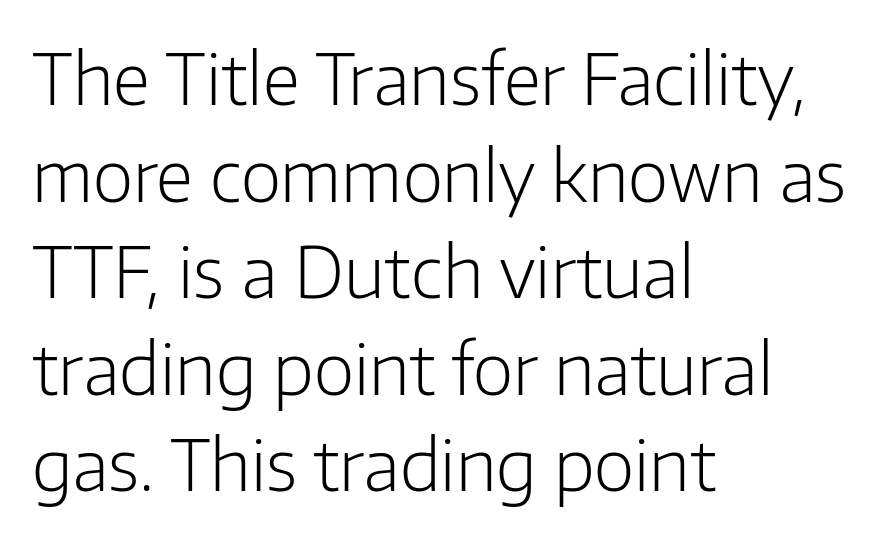
The letterforms sit at book weight or below. These lines are rendered in a variable-pitch font. You can tell from the bare stems that sans-serif type was used. If you measured baseline to baseline, you'd find a middling distance.
